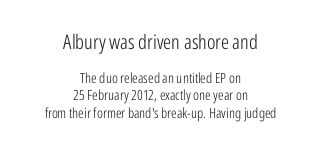
Q: Is the text bold? A: No.
Q: Is the text italic (slanted)? A: No, it is upright.
Q: Is the text underlined? A: No.
Q: How is the paragraph aligned? A: Centered.
Q: Is the spacing between letters normal or unusually wide? A: Normal.
Q: Is the spacing between lines tight, normal or loose? A: Normal.
Q: Which block of text is set in a larger size, the first (top) or the second (bottom)? A: The first (top) one.
